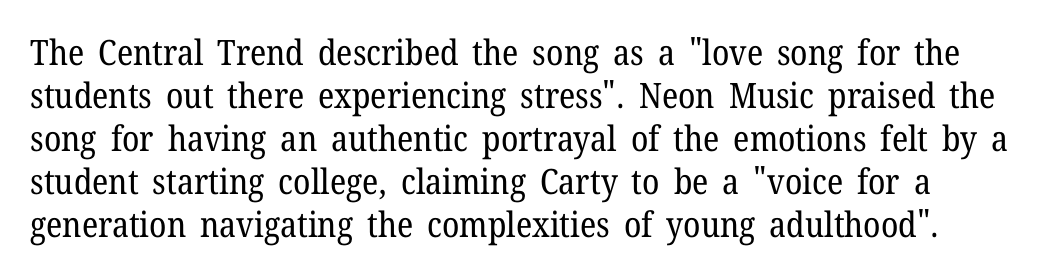
The image shows 35 px regular-weight serif type, upright; set line spacing 1.23x, normal letter spacing, not underlined; low stroke contrast and a medium x-height.
